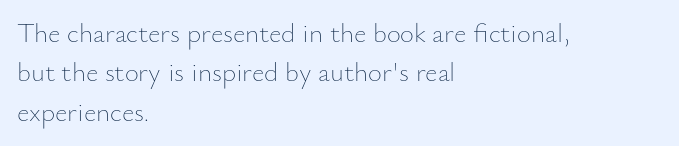
Quick note: not italic, upright. Is the stroke heavy? The answer is a plain regular-or-lighter. The setting favours the left margin, as ordinary paragraphs usually do. Has an underline been added? It has not. Tracking here is standard; glyphs follow each other at the usual distance. Line spacing here is normal.
